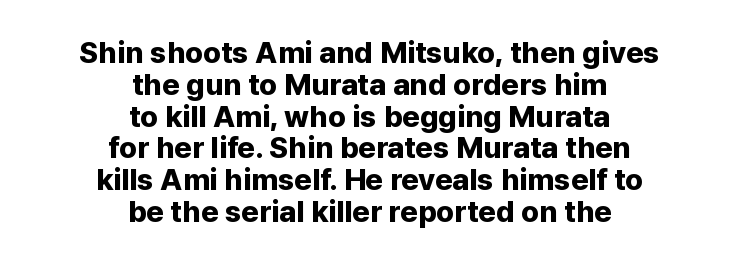
Standard letterfit; no display-style spreading of the glyphs. Do the letters lean? They stand straight. Character widths vary here, with narrow letters taking less room than wide ones. Plenty of ink on the page — the face is bold.
